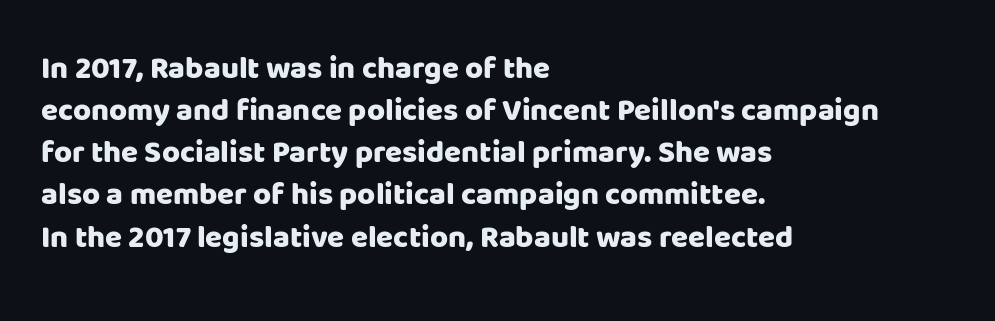
{"serif": "no", "italic": "no", "bold": "yes", "weight": "heavy", "width": "normal", "stroke_contrast": "low", "x_height": "large", "monospaced": "no", "underline": "no", "align": "left", "line_spacing": "normal", "line_spacing_ratio": 1.36, "letter_spacing": "normal", "letter_spacing_em": 0.0, "glyph_px": 31}
